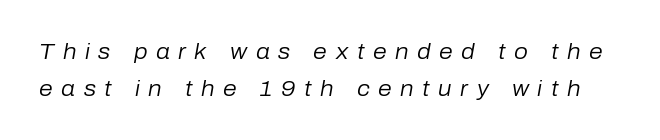
Rule under the text: the space is simply empty. Unbolded letterforms with no extra heft. Each new line begins a customary step beneath the previous one. This is oblique type, the kind used for emphasis or titles.
